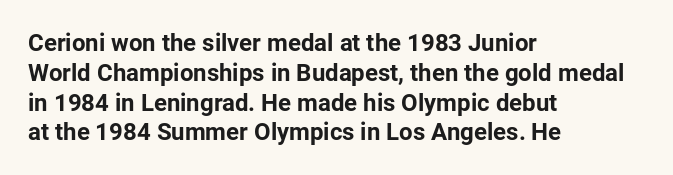
Q: Is the text bold? A: Yes.
Q: Is the text italic (slanted)? A: No, it is upright.
Q: Is the text underlined? A: No.
Q: How is the paragraph aligned? A: Left-aligned.
Q: Is the spacing between letters normal or unusually wide? A: Normal.
